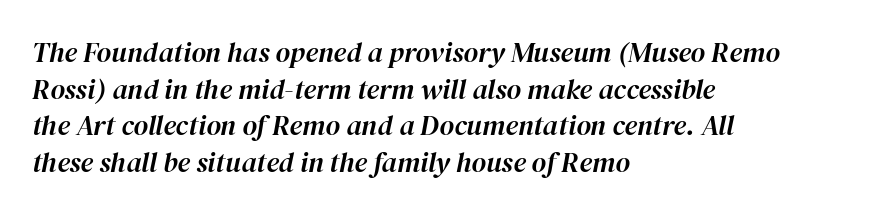
{"italic": "yes", "lean": "right", "slant_degrees": 12, "width": "normal", "stroke_contrast": "high", "x_height": "medium", "monospaced": "no", "underline": "no", "align": "left", "line_spacing": "normal", "line_spacing_ratio": 1.31, "letter_spacing": "normal", "letter_spacing_em": 0.0, "glyph_px": 28}
